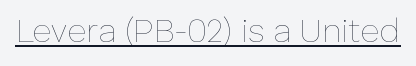
{"italic": "no", "bold": "no", "weight": "thin", "width": "normal", "stroke_contrast": "low", "x_height": "medium", "monospaced": "no", "underline": "yes", "letter_spacing": "normal", "letter_spacing_em": 0.0, "glyph_px": 33}
